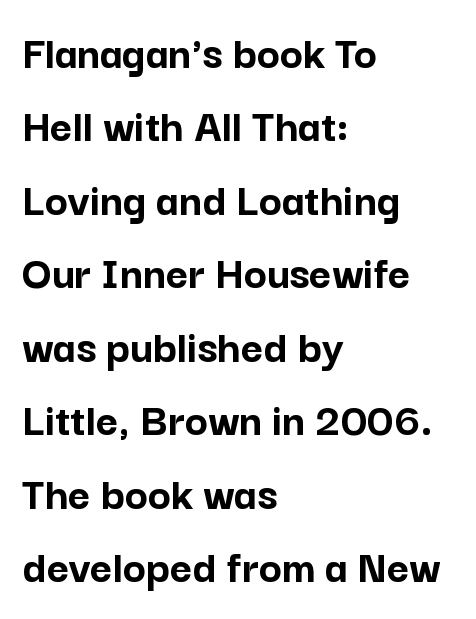
The image shows 48 px semibold sans-serif type, upright; set left-aligned, normal line spacing (1.53x), normal letter spacing, not underlined; low stroke contrast and a medium x-height.
